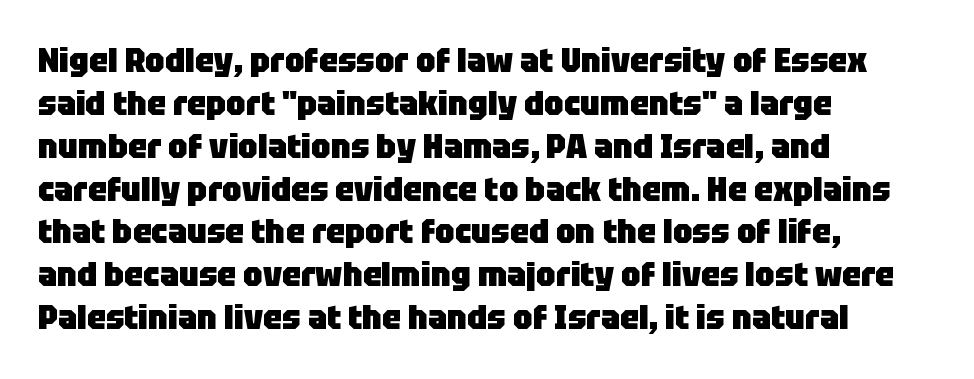
Q: Is the text bold? A: Yes.
Q: Is the text italic (slanted)? A: No, it is upright.
Q: Is the typeface a serif or a sans-serif typeface? A: Sans-serif.
Q: Is the text underlined? A: No.
Q: How is the paragraph aligned? A: Left-aligned.
Q: Is the spacing between letters normal or unusually wide? A: Normal.
Q: Is the spacing between lines tight, normal or loose? A: Normal.
Q: Width (condensed, normal, or wide)? A: Normal.
Q: Stroke contrast? A: Low.
Q: x-height? A: Large.
Q: Monospaced? A: No.
